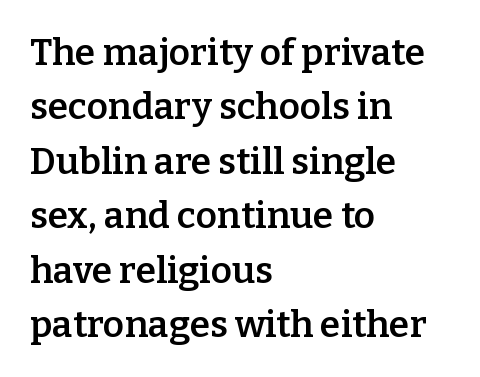
The image shows 37 px semibold serif type, upright; set left-aligned, normal line spacing (1.47x), normal letter spacing, not underlined; low stroke contrast and a medium x-height.
